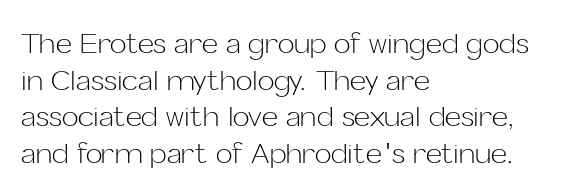
{"serif": "no", "italic": "no", "bold": "no", "weight": "light", "width": "normal", "stroke_contrast": "low", "x_height": "medium", "monospaced": "no", "underline": "no", "align": "left", "line_spacing": "normal", "line_spacing_ratio": 1.31, "letter_spacing": "normal", "letter_spacing_em": 0.0, "glyph_px": 28}
